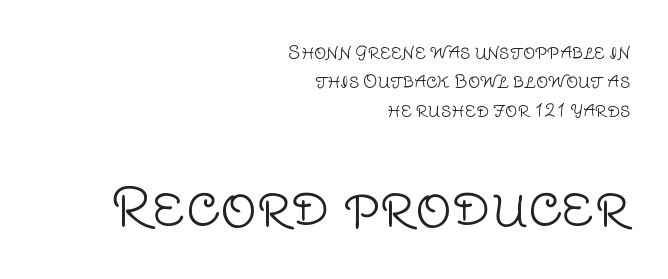
{"serif": "no", "bold": "no", "weight": "light", "width": "normal", "stroke_contrast": "low", "x_height": "large", "monospaced": "no", "underline": "no", "align": "right", "line_spacing": "normal", "line_spacing_ratio": 1.7, "letter_spacing": "normal", "letter_spacing_em": 0.0, "larger_block": "second", "size_ratio": 3.0, "glyph_px": 51}
